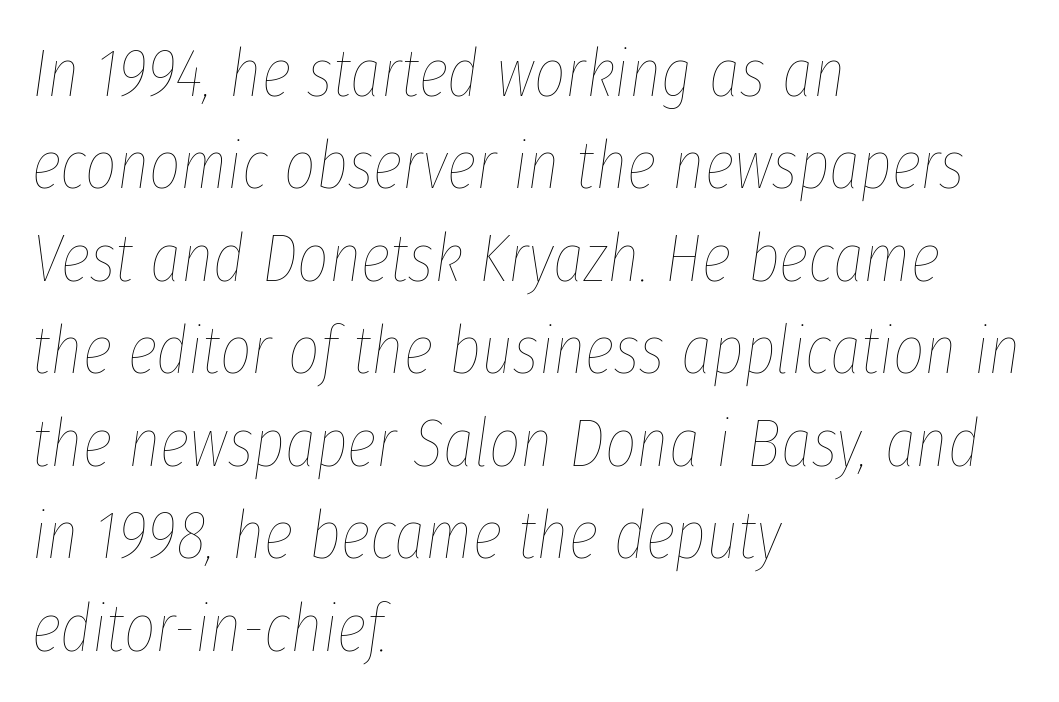
Q: Is the text bold? A: No.
Q: Is the text italic (slanted)? A: Yes, it leans right by about 8 degrees.
Q: Is the text underlined? A: No.
Q: How is the paragraph aligned? A: Left-aligned.
Q: Is the spacing between letters normal or unusually wide? A: Normal.
Q: Is the spacing between lines tight, normal or loose? A: Normal.
Q: Width (condensed, normal, or wide)? A: Condensed.
Q: Stroke contrast? A: Low.
Q: x-height? A: Medium.
Q: Monospaced? A: No.
